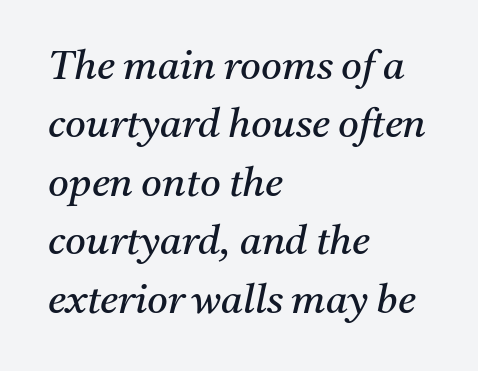
{"serif": "yes", "italic": "yes", "lean": "right", "slant_degrees": 11, "bold": "no", "weight": "regular", "width": "normal", "stroke_contrast": "medium", "x_height": "medium", "monospaced": "no", "underline": "no", "align": "left", "line_spacing": "normal", "line_spacing_ratio": 1.46, "letter_spacing": "normal", "letter_spacing_em": 0.0, "glyph_px": 40}
